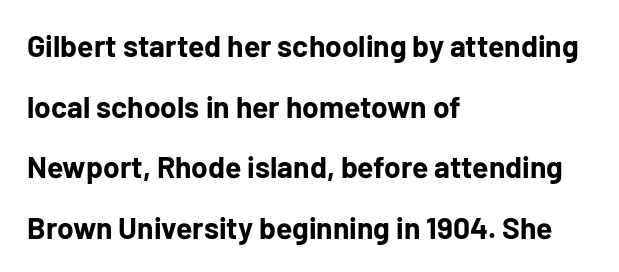
The image shows 30 px bold sans-serif type, upright; set left-aligned, loose line spacing (2.02x), normal letter spacing, not underlined; low stroke contrast and a medium x-height.
